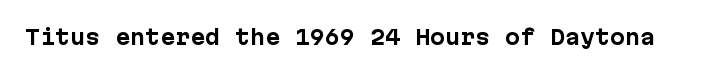
{"italic": "no", "bold": "yes", "underline": "no", "letter_spacing": "normal", "letter_spacing_em": 0.0, "glyph_px": 20}
